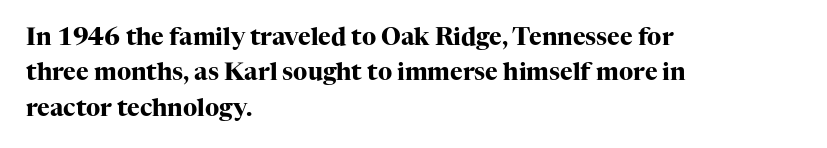
Q: Is the text bold? A: Yes.
Q: Is the text italic (slanted)? A: No, it is upright.
Q: Is the text underlined? A: No.
Q: How is the paragraph aligned? A: Left-aligned.
Q: Is the spacing between letters normal or unusually wide? A: Normal.
Q: Is the spacing between lines tight, normal or loose? A: Normal.
